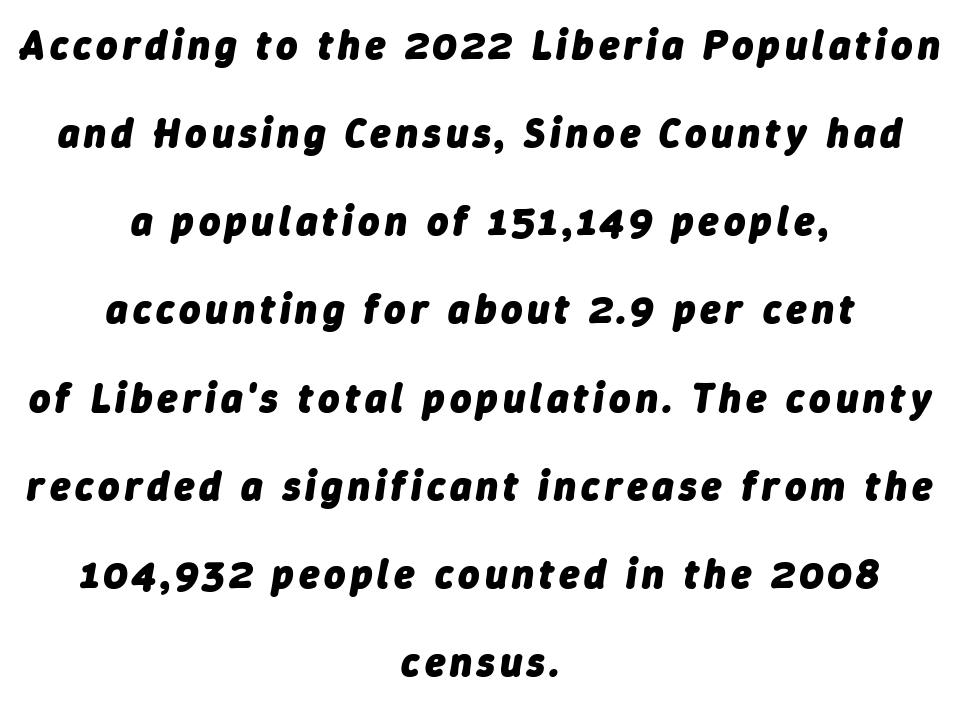
{"italic": "yes", "lean": "right", "slant_degrees": 9, "bold": "yes", "weight": "heavy", "width": "normal", "stroke_contrast": "low", "x_height": "medium", "monospaced": "no", "underline": "no", "align": "center", "line_spacing": "loose", "line_spacing_ratio": 2.15, "glyph_px": 41}
